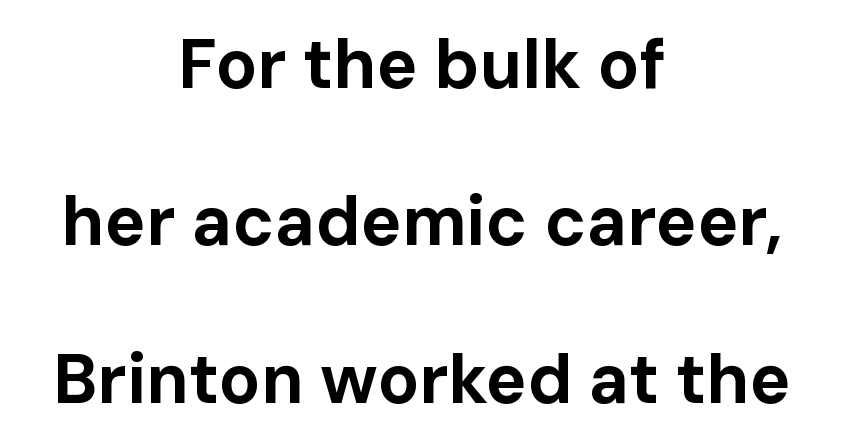
The image shows 69 px bold sans-serif type, upright; set centered, loose line spacing (2.28x), normal letter spacing, not underlined; low stroke contrast and a medium x-height.
